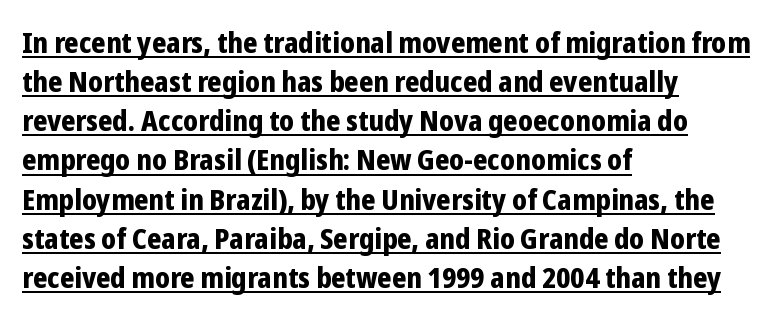
{"serif": "no", "italic": "no", "bold": "yes", "weight": "bold", "width": "condensed", "stroke_contrast": "low", "x_height": "medium", "monospaced": "no", "underline": "yes", "align": "left", "line_spacing": "normal", "line_spacing_ratio": 1.35, "letter_spacing": "normal", "letter_spacing_em": 0.0, "glyph_px": 29}
